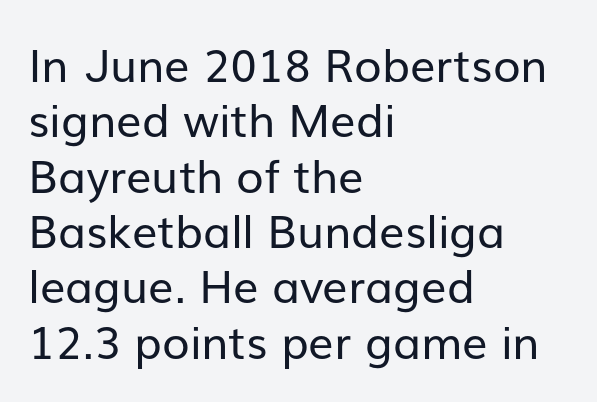
{"serif": "no", "italic": "no", "bold": "no", "weight": "regular", "width": "normal", "stroke_contrast": "low", "x_height": "medium", "monospaced": "no", "underline": "no", "align": "left", "line_spacing_ratio": 1.23, "letter_spacing": "normal", "letter_spacing_em": 0.0, "glyph_px": 45}
